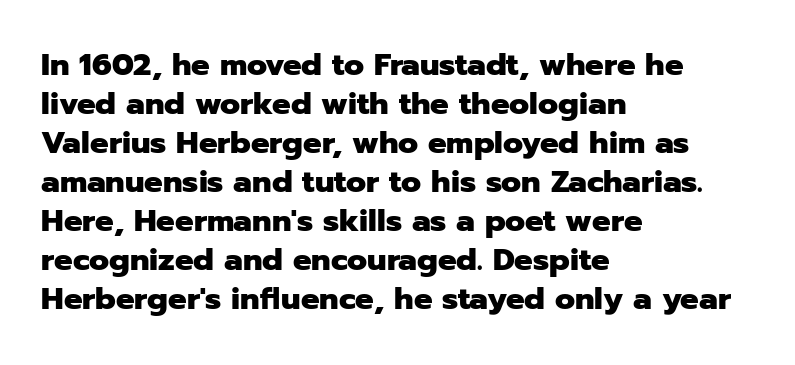
The image shows 31 px heavy sans-serif type, upright; set left-aligned, normal line spacing (1.26x), normal letter spacing, not underlined; low stroke contrast and a medium x-height.
